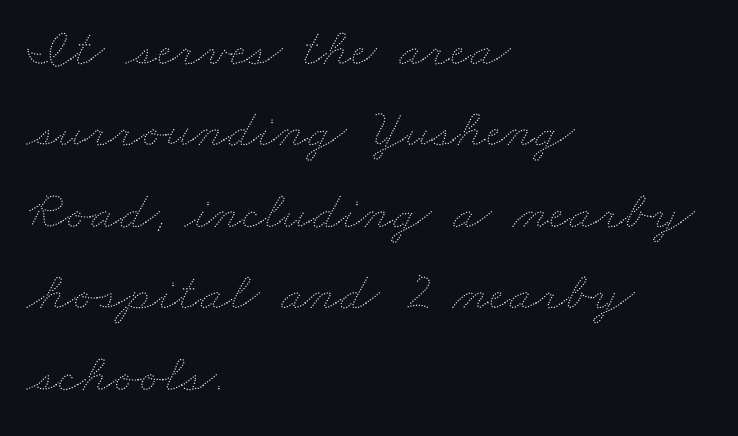
The image shows 55 px thin, wide type; set left-aligned, normal line spacing (1.48x), normal letter spacing, not underlined; medium stroke contrast and a small x-height.
